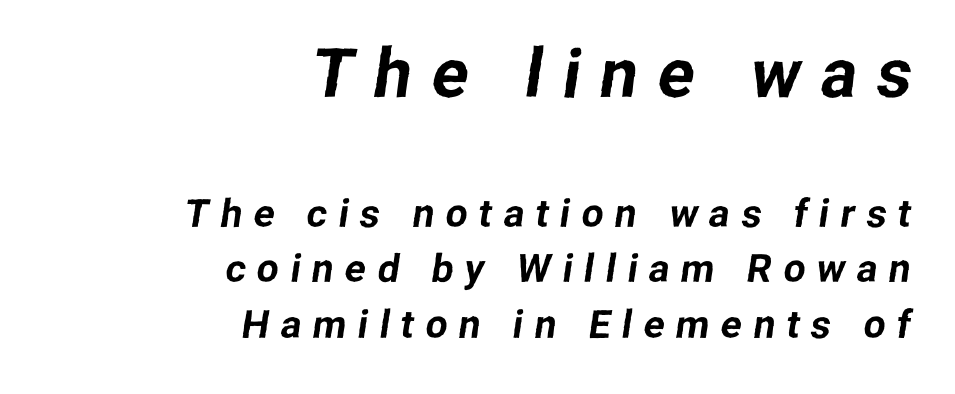
This rendering widens character spacing well past its baseline value. Of the two passages, the one on top uses the larger point size. Is this a fixed-width face? No — the glyphs have proportional, varying widths. How would I describe the line gaps? Plain and ordinary. Typographically, this falls in the sans-serif category. Compared with a flush-left layout, this one pins lines to the opposite, right side.
